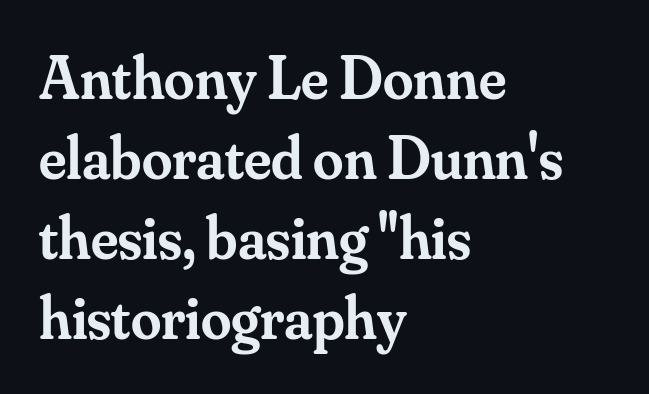
Q: Is the text bold? A: Semi-bold.
Q: Is the text italic (slanted)? A: No, it is upright.
Q: Is the typeface a serif or a sans-serif typeface? A: Serif.
Q: Is the text underlined? A: No.
Q: How is the paragraph aligned? A: Left-aligned.
Q: Is the spacing between letters normal or unusually wide? A: Normal.
Q: Is the spacing between lines tight, normal or loose? A: Normal.
Q: Width (condensed, normal, or wide)? A: Normal.
Q: Stroke contrast? A: Medium.
Q: x-height? A: Small.
Q: Monospaced? A: No.
